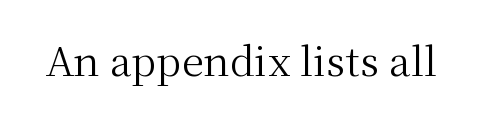
Is this a fixed-width face? No — the glyphs have proportional, varying widths. Is there any slant? The stems are plumb. No extra tracking has been applied to these lines. The characters are drawn with everyday or finer stroke widths. Unlike a clean sans, this face finishes its strokes with serifs. Beneath every word, the page is bare.
